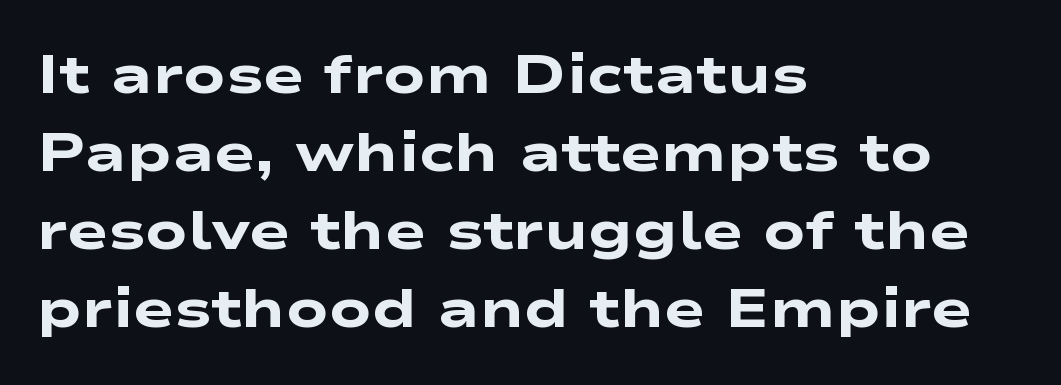
This sample has the flowing, uneven cadence of proportional lettering. The space between consecutive lines is moderate. The lines are quadded left. Standard letterfit; no display-style spreading of the glyphs.
